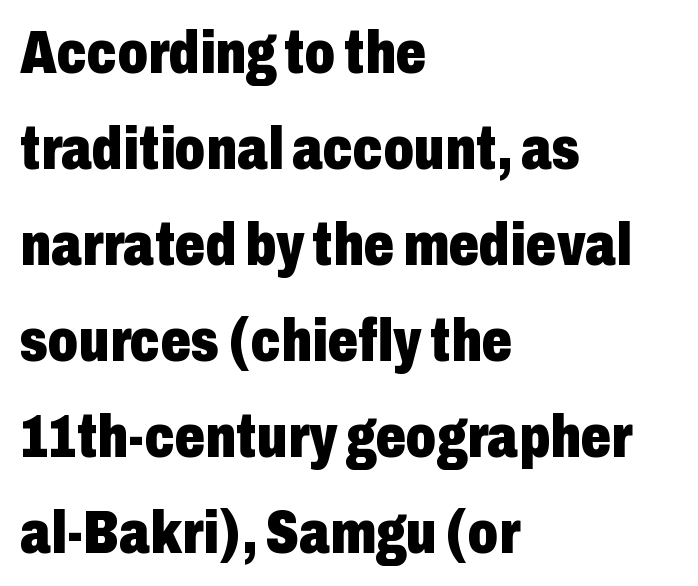
Q: Is the text bold? A: Yes.
Q: Is the text italic (slanted)? A: No, it is upright.
Q: Is the typeface a serif or a sans-serif typeface? A: Sans-serif.
Q: Is the text underlined? A: No.
Q: How is the paragraph aligned? A: Left-aligned.
Q: Is the spacing between letters normal or unusually wide? A: Normal.
Q: Is the spacing between lines tight, normal or loose? A: Normal.
Q: Width (condensed, normal, or wide)? A: Condensed.
Q: Stroke contrast? A: Low.
Q: x-height? A: Medium.
Q: Monospaced? A: No.
